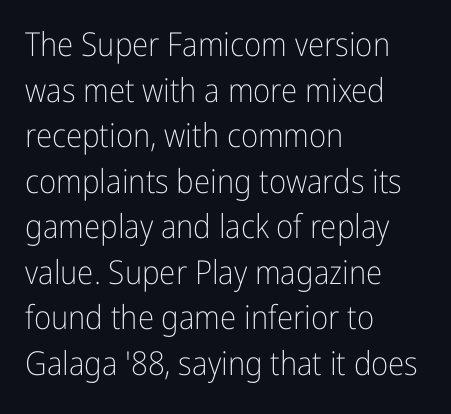
{"serif": "no", "italic": "no", "bold": "no", "weight": "light", "width": "condensed", "stroke_contrast": "low", "x_height": "medium", "monospaced": "no", "underline": "no", "align": "left", "line_spacing": "normal", "line_spacing_ratio": 1.38, "letter_spacing": "normal", "letter_spacing_em": 0.0, "glyph_px": 33}
